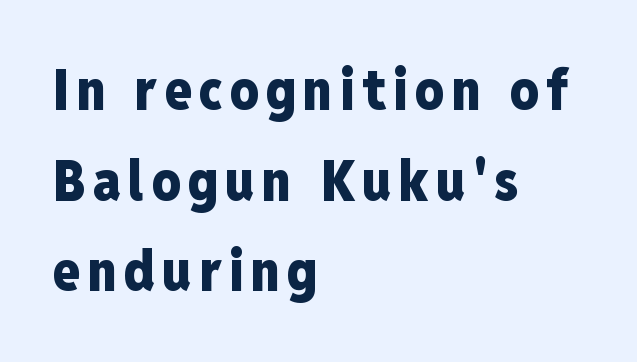
{"serif": "no", "italic": "no", "bold": "yes", "weight": "heavy", "width": "condensed", "stroke_contrast": "low", "x_height": "medium", "monospaced": "no", "underline": "no", "align": "left", "line_spacing": "normal", "line_spacing_ratio": 1.62, "glyph_px": 56}
